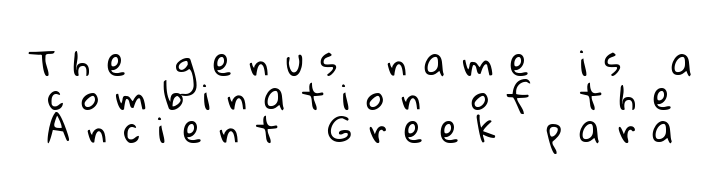
The image shows 35 px regular-weight sans-serif type; set tight line spacing (0.96x), unusually wide letter spacing (+0.49 em), not underlined; low stroke contrast and a medium x-height.
